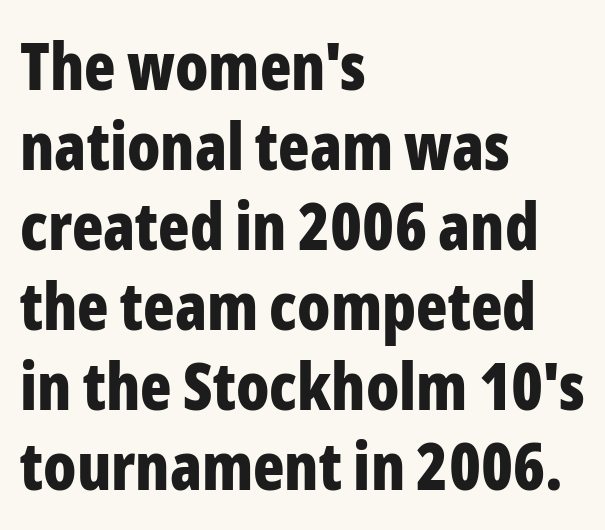
Q: Is the text bold? A: Yes.
Q: Is the text italic (slanted)? A: No, it is upright.
Q: Is the typeface a serif or a sans-serif typeface? A: Sans-serif.
Q: Is the text underlined? A: No.
Q: How is the paragraph aligned? A: Left-aligned.
Q: Is the spacing between letters normal or unusually wide? A: Normal.
Q: Width (condensed, normal, or wide)? A: Condensed.
Q: Stroke contrast? A: Low.
Q: x-height? A: Medium.
Q: Monospaced? A: No.
